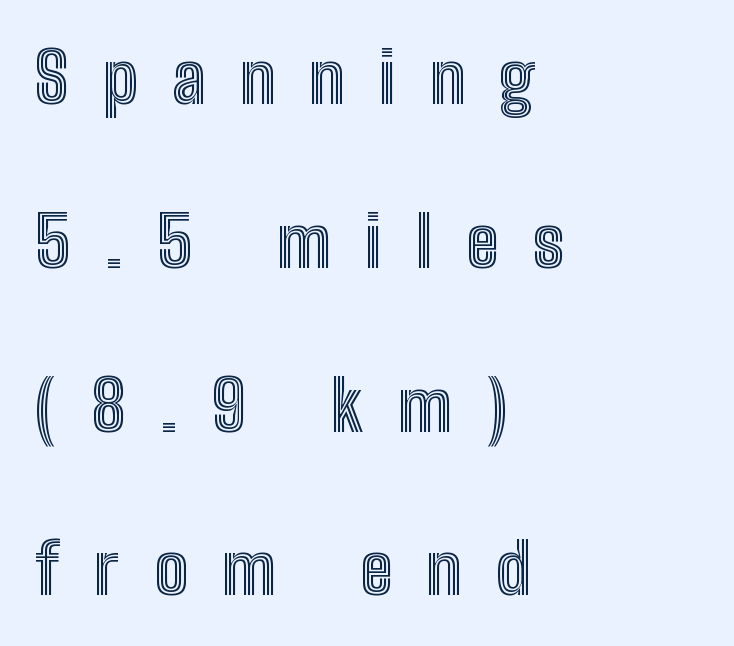
{"italic": "no", "width": "condensed", "x_height": "medium", "monospaced": "no", "underline": "no", "align": "left", "line_spacing": "loose", "line_spacing_ratio": 2.34, "letter_spacing": "wide", "letter_spacing_em": 0.49, "glyph_px": 70}
